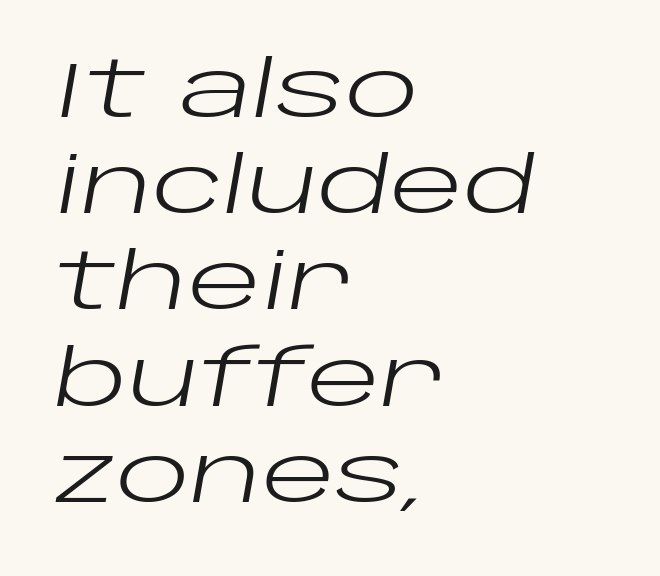
The image shows 77 px regular-weight, wide type, italic (leaning right); set left-aligned, normal line spacing (1.25x), normal letter spacing, not underlined; low stroke contrast and a large x-height.
